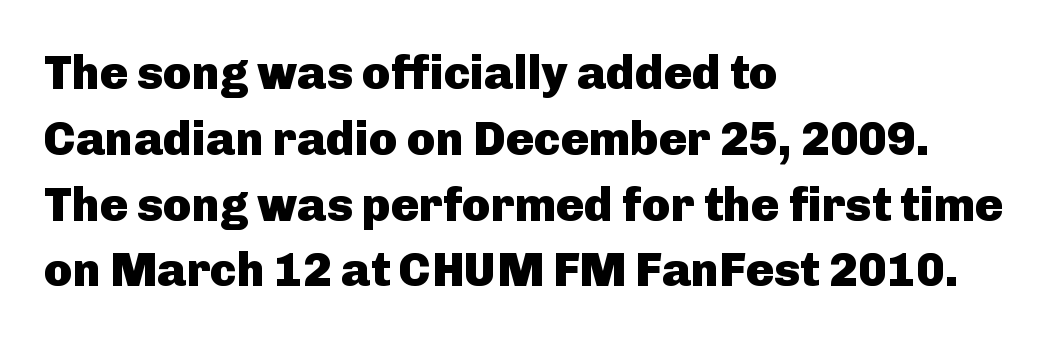
{"serif": "no", "italic": "no", "bold": "yes", "weight": "heavy", "width": "normal", "stroke_contrast": "low", "x_height": "medium", "monospaced": "no", "underline": "no", "align": "left", "line_spacing": "normal", "line_spacing_ratio": 1.4, "letter_spacing": "normal", "letter_spacing_em": 0.0, "glyph_px": 47}
